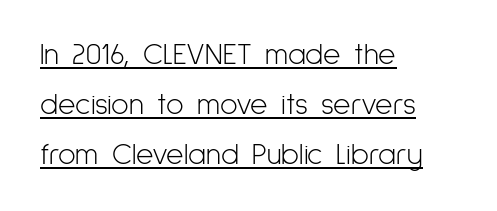
Q: Is the text bold? A: No.
Q: Is the text italic (slanted)? A: No, it is upright.
Q: Is the typeface a serif or a sans-serif typeface? A: Sans-serif.
Q: Is the text underlined? A: Yes.
Q: How is the paragraph aligned? A: Left-aligned.
Q: Is the spacing between letters normal or unusually wide? A: Normal.
Q: Is the spacing between lines tight, normal or loose? A: Normal.
Q: Width (condensed, normal, or wide)? A: Condensed.
Q: Stroke contrast? A: Low.
Q: x-height? A: Medium.
Q: Monospaced? A: No.
